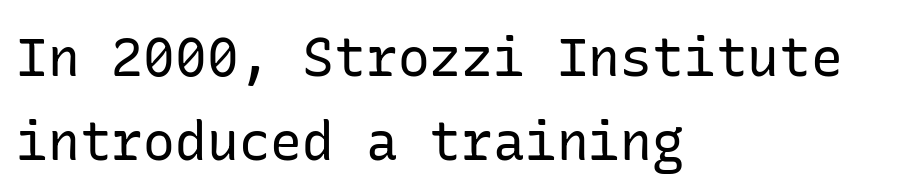
Q: Is the text bold? A: No.
Q: Is the text italic (slanted)? A: No, it is upright.
Q: Is the typeface a serif or a sans-serif typeface? A: Sans-serif.
Q: Is the text underlined? A: No.
Q: How is the paragraph aligned? A: Left-aligned.
Q: Is the spacing between letters normal or unusually wide? A: Normal.
Q: Is the spacing between lines tight, normal or loose? A: Normal.
Q: Width (condensed, normal, or wide)? A: Normal.
Q: Stroke contrast? A: Low.
Q: x-height? A: Medium.
